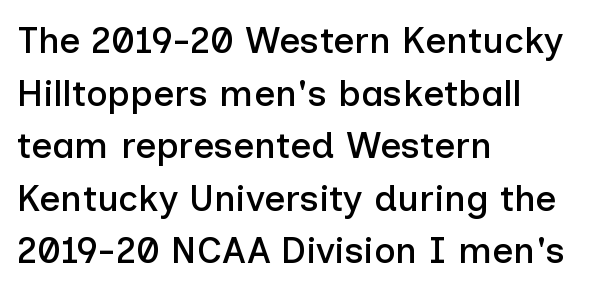
The image shows 37 px sans-serif type, upright; set left-aligned, normal line spacing (1.42x), normal letter spacing, not underlined; low stroke contrast and a medium x-height.
